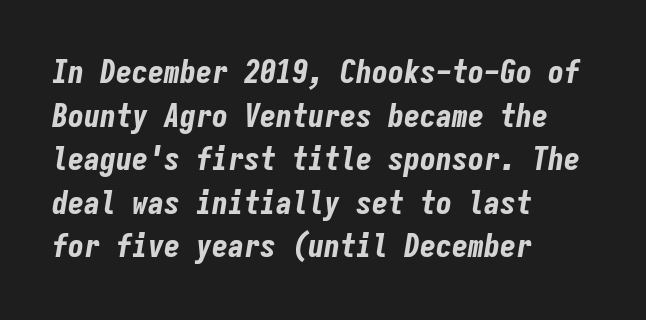
The image shows 32 px bold, condensed type, italic (leaning right), monospaced; set left-aligned, normal line spacing (1.36x), normal letter spacing, not underlined; low stroke contrast and a medium x-height.
